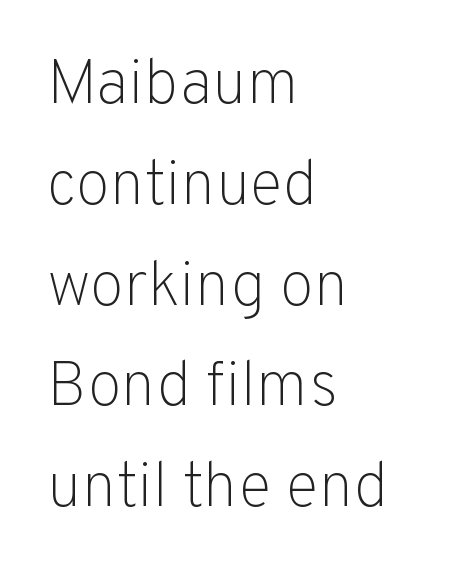
{"serif": "no", "italic": "no", "bold": "no", "weight": "light", "width": "normal", "stroke_contrast": "low", "x_height": "medium", "monospaced": "no", "underline": "no", "align": "left", "line_spacing": "normal", "line_spacing_ratio": 1.6, "letter_spacing": "normal", "letter_spacing_em": 0.0, "glyph_px": 63}
